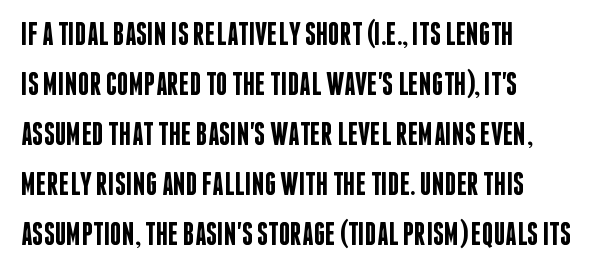
{"serif": "no", "italic": "no", "bold": "semi", "weight": "semibold", "width": "condensed", "stroke_contrast": "low", "x_height": "large", "monospaced": "no", "underline": "no", "align": "left", "line_spacing": "normal", "line_spacing_ratio": 1.56, "letter_spacing": "normal", "letter_spacing_em": 0.0, "glyph_px": 32}
